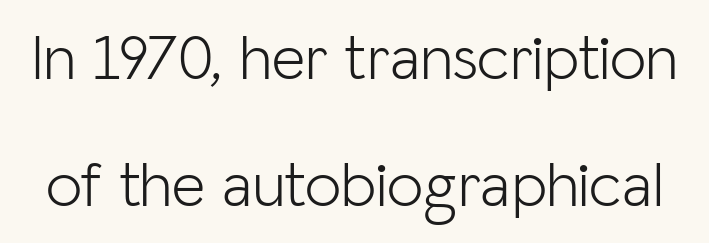
A quiet, ordinary-to-light weight characterises the typeface. The baseline area is clear. The passage shown is typed in a proportional face where columns would drift. Each letter's strokes conclude bluntly, with no projecting serifs. Caption: standard tracking, unaltered.
